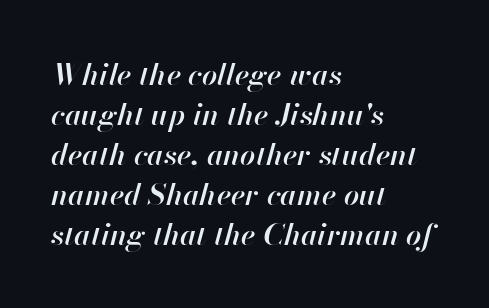
Q: Is the text bold? A: Semi-bold.
Q: Is the text italic (slanted)? A: Yes, it leans right by about 13 degrees.
Q: Is the text underlined? A: No.
Q: How is the paragraph aligned? A: Left-aligned.
Q: Is the spacing between letters normal or unusually wide? A: Normal.
Q: Is the spacing between lines tight, normal or loose? A: Normal.
Q: Width (condensed, normal, or wide)? A: Normal.
Q: Stroke contrast? A: High.
Q: x-height? A: Small.
Q: Monospaced? A: No.
